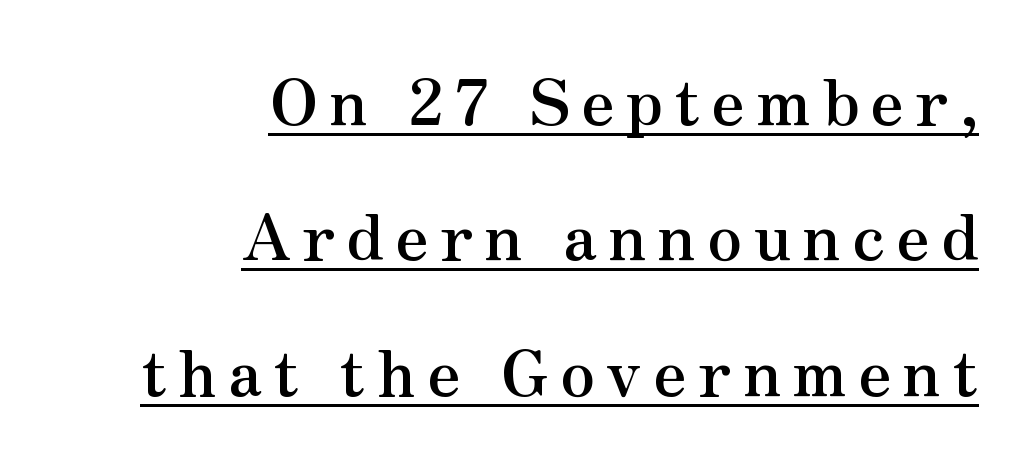
Q: Is the text bold? A: Yes.
Q: Is the text italic (slanted)? A: No, it is upright.
Q: Is the typeface a serif or a sans-serif typeface? A: Serif.
Q: Is the text underlined? A: Yes.
Q: How is the paragraph aligned? A: Right-aligned.
Q: Is the spacing between lines tight, normal or loose? A: Loose.
Q: Width (condensed, normal, or wide)? A: Normal.
Q: Stroke contrast? A: Medium.
Q: x-height? A: Small.
Q: Monospaced? A: No.
